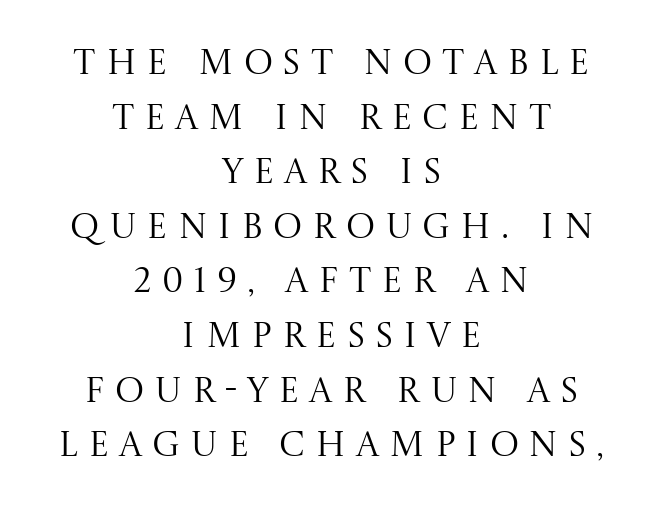
Q: Is the text bold? A: No.
Q: Is the text italic (slanted)? A: No, it is upright.
Q: Is the typeface a serif or a sans-serif typeface? A: Serif.
Q: Is the text underlined? A: No.
Q: How is the paragraph aligned? A: Centered.
Q: Is the spacing between letters normal or unusually wide? A: Unusually wide.
Q: Is the spacing between lines tight, normal or loose? A: Normal.
Q: Width (condensed, normal, or wide)? A: Normal.
Q: Stroke contrast? A: Medium.
Q: x-height? A: Large.
Q: Monospaced? A: No.
